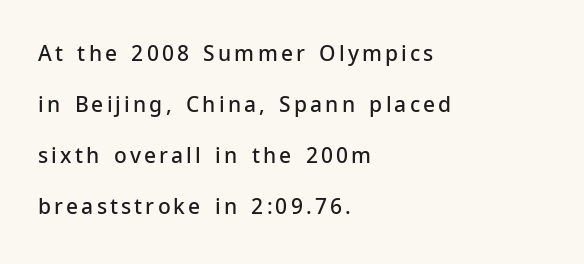
{"italic": "no", "bold": "semi", "underline": "no", "align": "left", "line_spacing": "loose", "line_spacing_ratio": 2.43, "glyph_px": 21}
